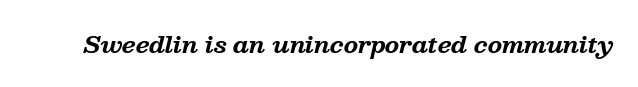
Typographic density is high because the face is bold. Nobody touched the tracking dial on this one. The passage shown leans; its letterforms are oblique. Plain, unruled lines of type.
